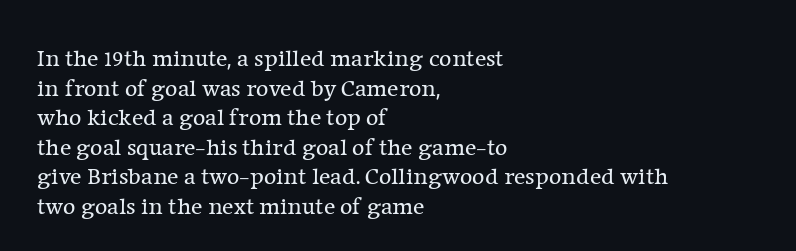
The image shows 24 px text type, upright; set left-aligned, line spacing 1.23x, normal letter spacing, not underlined.
